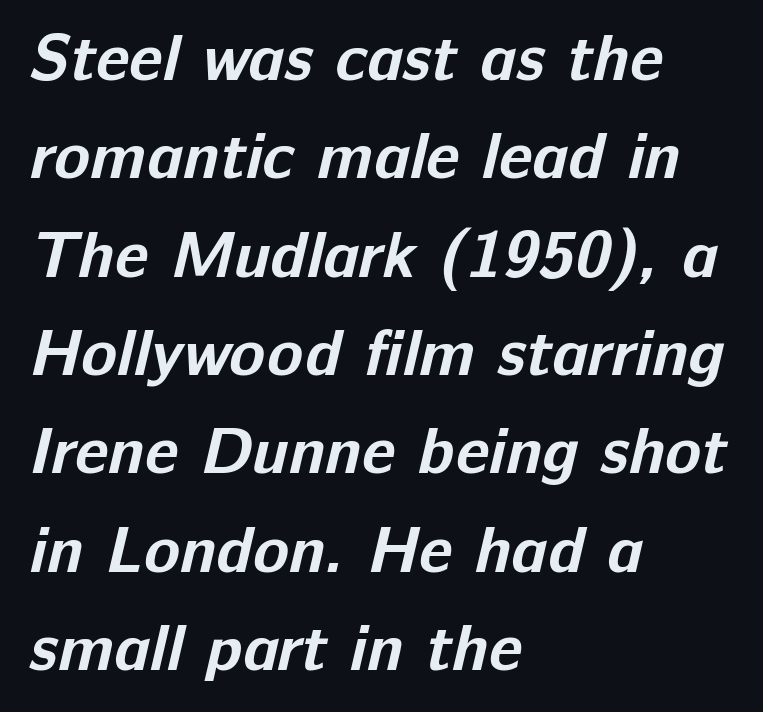
Q: Is the text bold? A: Yes.
Q: Is the typeface a serif or a sans-serif typeface? A: Sans-serif.
Q: Is the text underlined? A: No.
Q: How is the paragraph aligned? A: Left-aligned.
Q: Is the spacing between letters normal or unusually wide? A: Normal.
Q: Is the spacing between lines tight, normal or loose? A: Normal.
Q: Width (condensed, normal, or wide)? A: Normal.
Q: Stroke contrast? A: Low.
Q: x-height? A: Medium.
Q: Monospaced? A: No.
